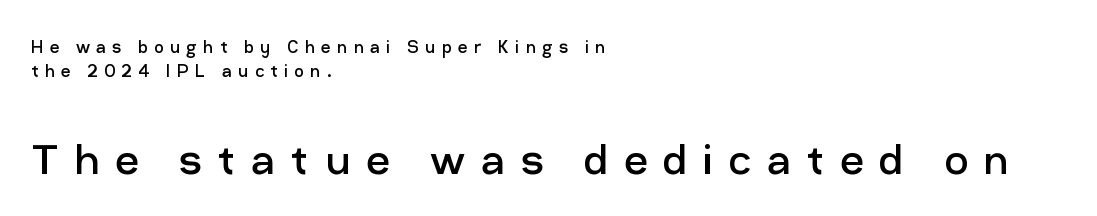
Rendered with straight, roman letterforms. Horizontal alignment here is leftward, the default for most running prose. Stroke mass is kept to a normal reading level or below. Check under the words: just untouched page. Honestly, the letter spacing is so wide it's the main thing you notice. Is the lower block the larger one? Yes — the lower block carries the bigger type.
